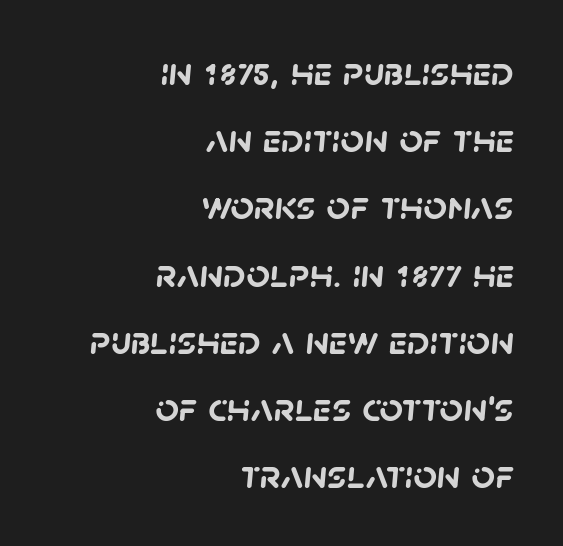
Q: Is the text bold? A: Yes.
Q: Is the typeface a serif or a sans-serif typeface? A: Sans-serif.
Q: Is the text underlined? A: No.
Q: How is the paragraph aligned? A: Right-aligned.
Q: Is the spacing between letters normal or unusually wide? A: Normal.
Q: Is the spacing between lines tight, normal or loose? A: Normal.
Q: Width (condensed, normal, or wide)? A: Normal.
Q: Stroke contrast? A: Low.
Q: x-height? A: Large.
Q: Monospaced? A: No.
